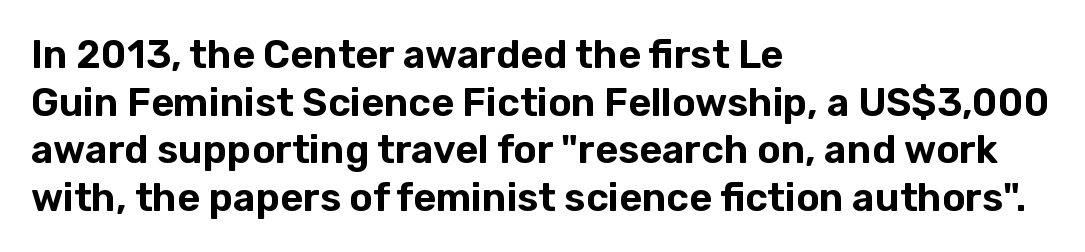
{"serif": "no", "italic": "no", "width": "normal", "stroke_contrast": "low", "x_height": "medium", "monospaced": "no", "underline": "no", "align": "left", "line_spacing_ratio": 1.22, "letter_spacing": "normal", "letter_spacing_em": 0.0, "glyph_px": 39}
